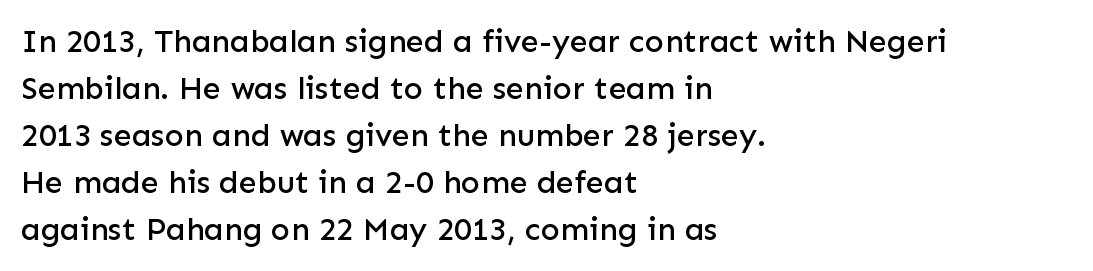
Each word holds together tightly as a unit, with standard inter-letter gaps. Nope, not italic — everything's standing straight. Lines of text with bare space underneath. A typesetter would call this leading conventional body-copy spacing. Stroke terminals: plain, sans-serif. Where is the straight margin? On the left.
